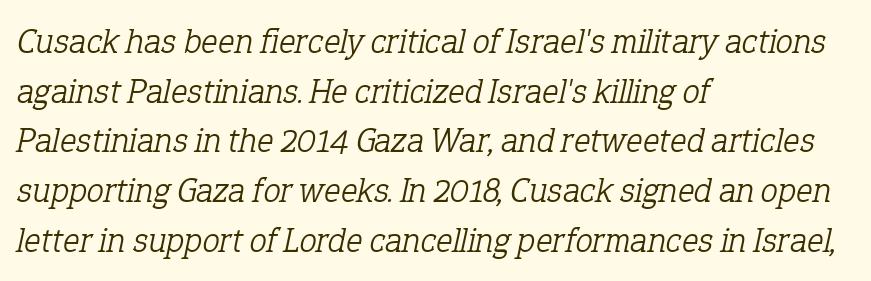
The image shows 35 px light serif type, italic (leaning right); set left-aligned, normal line spacing (1.42x), normal letter spacing, not underlined; low stroke contrast and a medium x-height.
